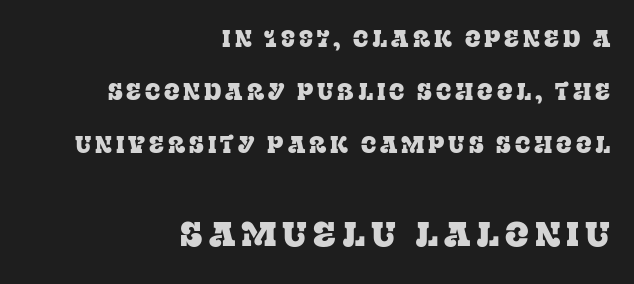
Q: Is the text italic (slanted)? A: No, it is upright.
Q: Is the typeface a serif or a sans-serif typeface? A: Serif.
Q: Is the text underlined? A: No.
Q: How is the paragraph aligned? A: Right-aligned.
Q: Is the spacing between lines tight, normal or loose? A: Loose.
Q: Which block of text is set in a larger size, the first (top) or the second (bottom)? A: The second (bottom) one.
Q: Width (condensed, normal, or wide)? A: Normal.
Q: Stroke contrast? A: Low.
Q: x-height? A: Large.
Q: Monospaced? A: No.
